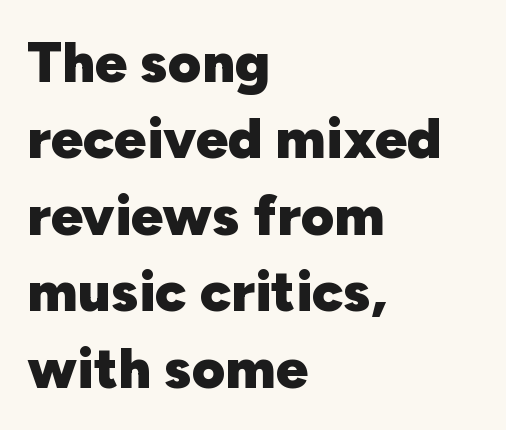
{"serif": "no", "italic": "no", "bold": "yes", "weight": "heavy", "width": "normal", "stroke_contrast": "low", "x_height": "medium", "monospaced": "no", "underline": "no", "align": "left", "line_spacing": "normal", "line_spacing_ratio": 1.34, "letter_spacing": "normal", "letter_spacing_em": 0.0, "glyph_px": 57}
